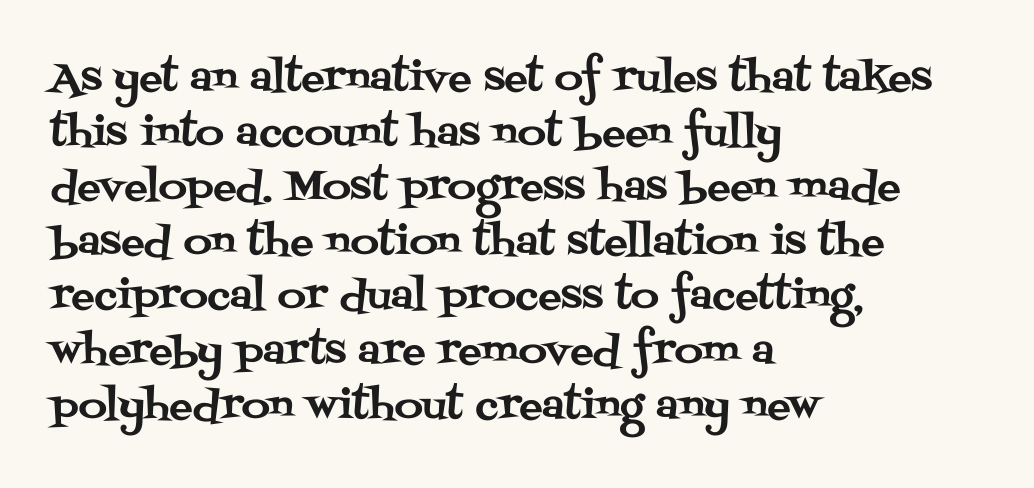
The image shows 39 px serif type, upright; set left-aligned, normal line spacing (1.4x), normal letter spacing, not underlined; medium stroke contrast and a large x-height.
